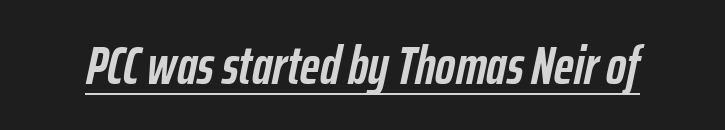
{"italic": "yes", "lean": "right", "slant_degrees": 12, "bold": "yes", "weight": "semibold", "width": "condensed", "stroke_contrast": "low", "x_height": "medium", "monospaced": "no", "underline": "yes", "letter_spacing": "normal", "letter_spacing_em": 0.0, "glyph_px": 54}
